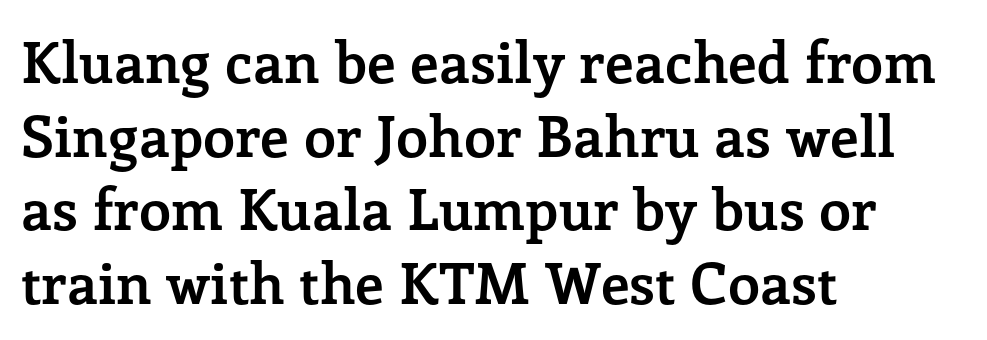
The passage shown has conventional tracking throughout. This is heavy type, rendered in bold. Stroke terminals: seriffed. The line-height multiplier appears to be the usual default. The setting favours the left margin, as ordinary paragraphs usually do.
